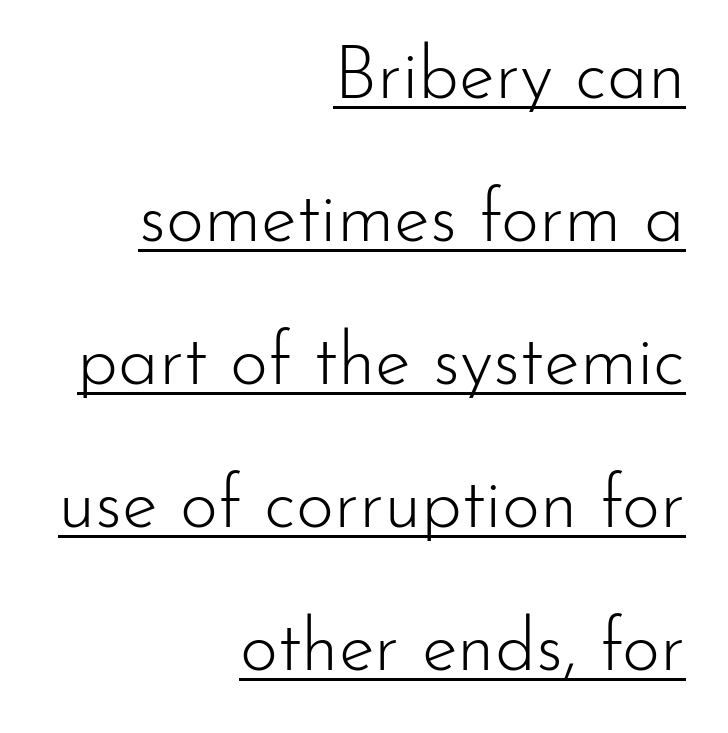
The image shows 73 px light sans-serif type, upright; set right-aligned, loose line spacing (1.96x), normal letter spacing, underlined; low stroke contrast and a small x-height.
